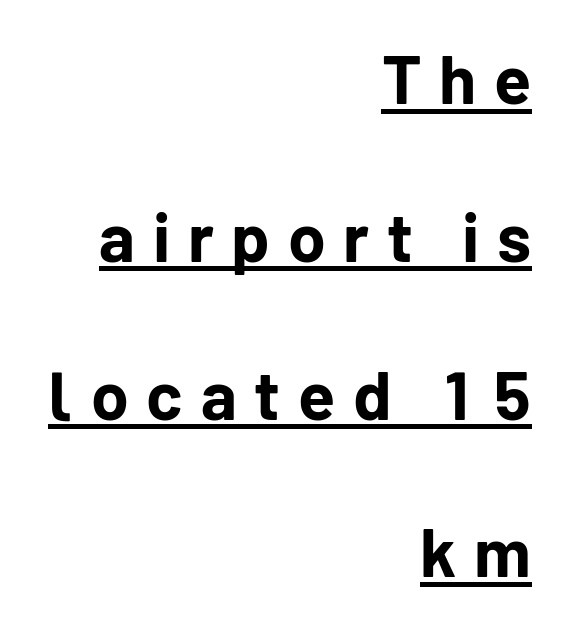
Q: Is the text bold? A: Yes.
Q: Is the text italic (slanted)? A: No, it is upright.
Q: Is the typeface a serif or a sans-serif typeface? A: Sans-serif.
Q: Is the text underlined? A: Yes.
Q: How is the paragraph aligned? A: Right-aligned.
Q: Is the spacing between letters normal or unusually wide? A: Unusually wide.
Q: Is the spacing between lines tight, normal or loose? A: Loose.
Q: Width (condensed, normal, or wide)? A: Normal.
Q: Stroke contrast? A: Low.
Q: x-height? A: Medium.
Q: Monospaced? A: No.
